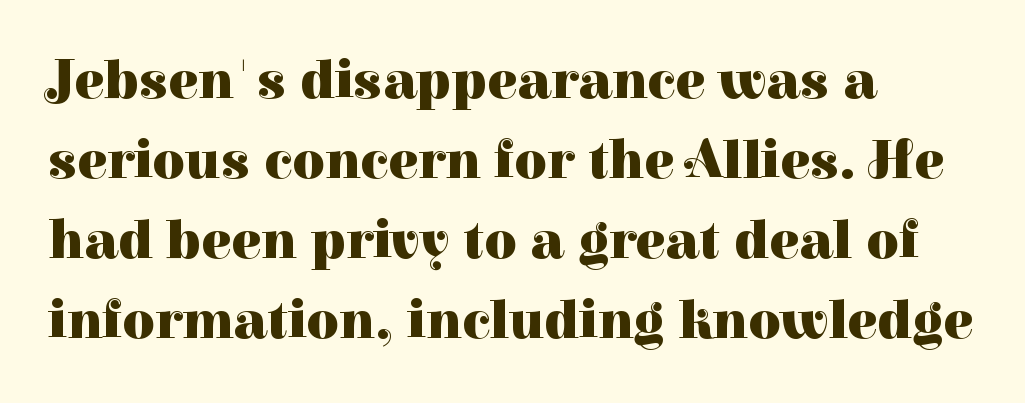
Check where the strokes stop: tiny serifs finish them off. Alignment: flush left. A normal amount of white space separates one row of letters from the next. The font's upright variant was chosen for this text.
